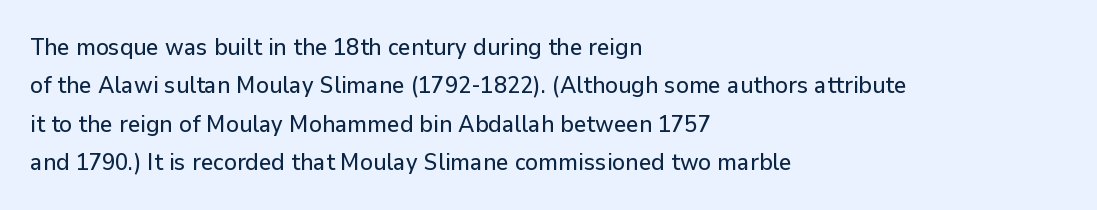
The image shows 24 px text type, upright; set left-aligned, normal line spacing (1.6x), normal letter spacing, not underlined.
